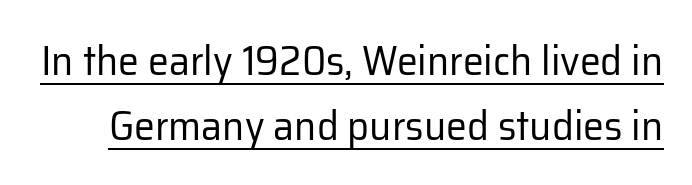
The image shows 42 px regular-weight sans-serif type, upright; set normal line spacing (1.54x), normal letter spacing, underlined; low stroke contrast and a medium x-height.
